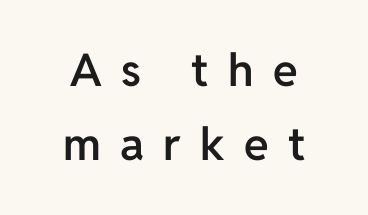
{"serif": "no", "italic": "no", "bold": "semi", "weight": "semibold", "width": "normal", "stroke_contrast": "low", "x_height": "medium", "monospaced": "no", "underline": "no", "align": "center", "line_spacing": "normal", "line_spacing_ratio": 1.65, "letter_spacing": "wide", "letter_spacing_em": 0.43, "glyph_px": 45}
